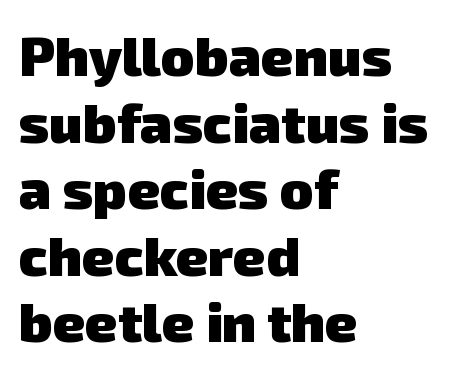
Words appear dense and cohesive because spacing is normal. Is the type bold? Yes — the strokes are clearly thick and heavy. The rag falls on the right side of this text block. Type style note: lacks serifs. The glyphs are unaccompanied by any horizontal stroke below them.
